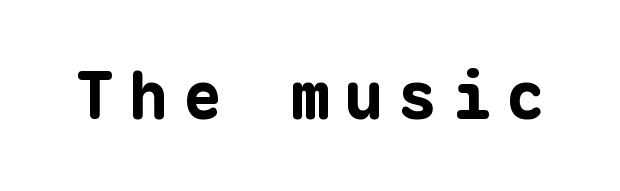
{"serif": "no", "italic": "no", "bold": "yes", "weight": "bold", "width": "normal", "stroke_contrast": "low", "x_height": "medium", "monospaced": "yes", "underline": "no", "letter_spacing": "wide", "letter_spacing_em": 0.23, "glyph_px": 65}
